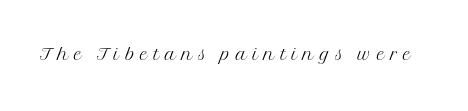
{"bold": "no", "underline": "no", "letter_spacing": "wide", "letter_spacing_em": 0.22, "glyph_px": 25}
